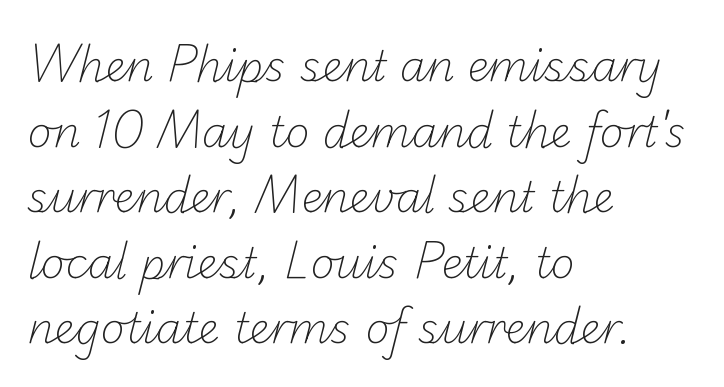
{"serif": "no", "bold": "no", "weight": "light", "width": "normal", "stroke_contrast": "low", "x_height": "small", "monospaced": "no", "underline": "no", "align": "left", "line_spacing": "normal", "line_spacing_ratio": 1.56, "letter_spacing": "normal", "letter_spacing_em": 0.0, "glyph_px": 42}
